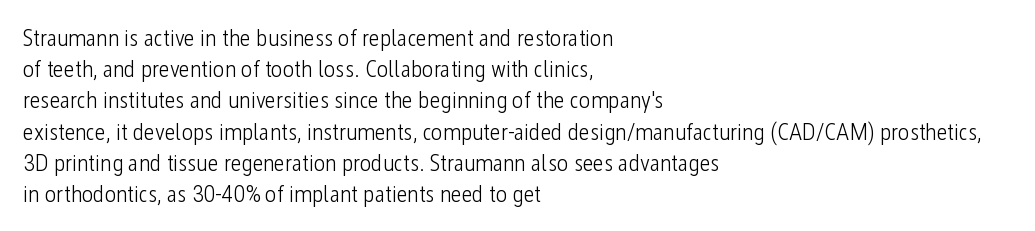
{"italic": "no", "bold": "no", "underline": "no", "align": "left", "line_spacing": "normal", "line_spacing_ratio": 1.3, "letter_spacing": "normal", "letter_spacing_em": 0.0, "glyph_px": 24}
